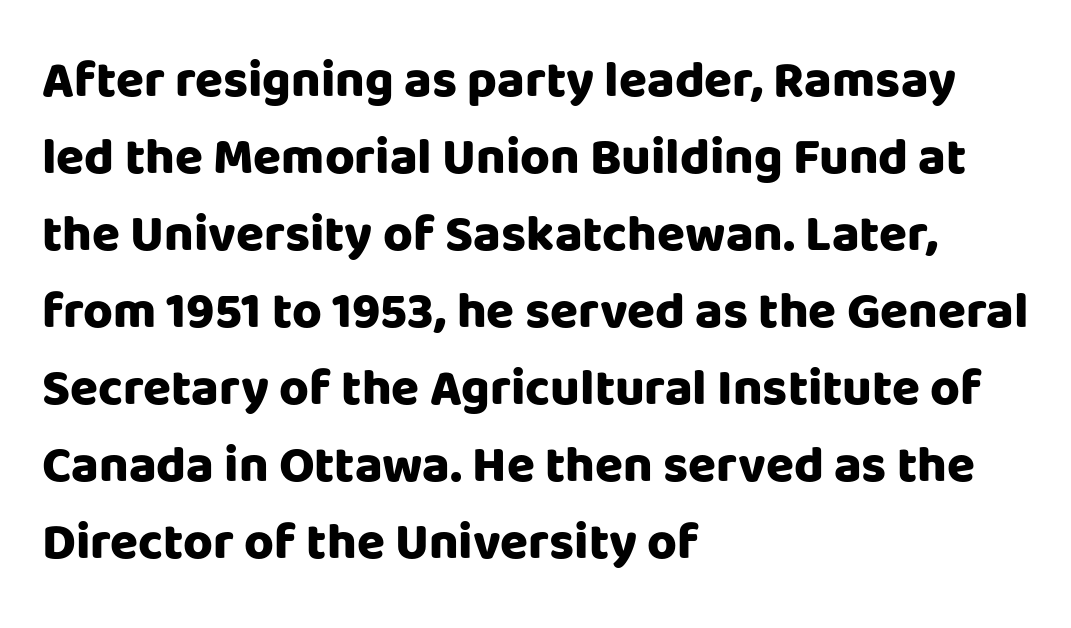
Nope, no serifs anywhere on these letters. Successive baselines arrive at the customary interval. The axis of the letterforms is exactly vertical. In terms of letterspacing, this is plain default setting. Spacing verdict: proportional, widths tailored to each character.
